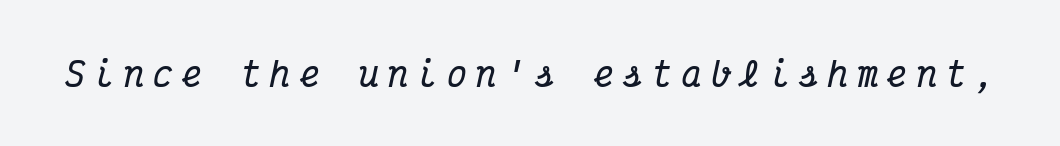
Spacing verdict: monospaced, one width for all characters. The area under the type is left untouched. Every letter is thick-stroked: bold, no question. The letters are slanted; this is an italic face.
